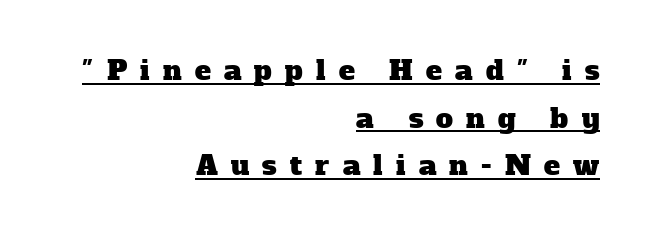
{"underline": "yes", "align": "right", "line_spacing_ratio": 1.76, "letter_spacing": "wide", "letter_spacing_em": 0.49, "glyph_px": 27}
